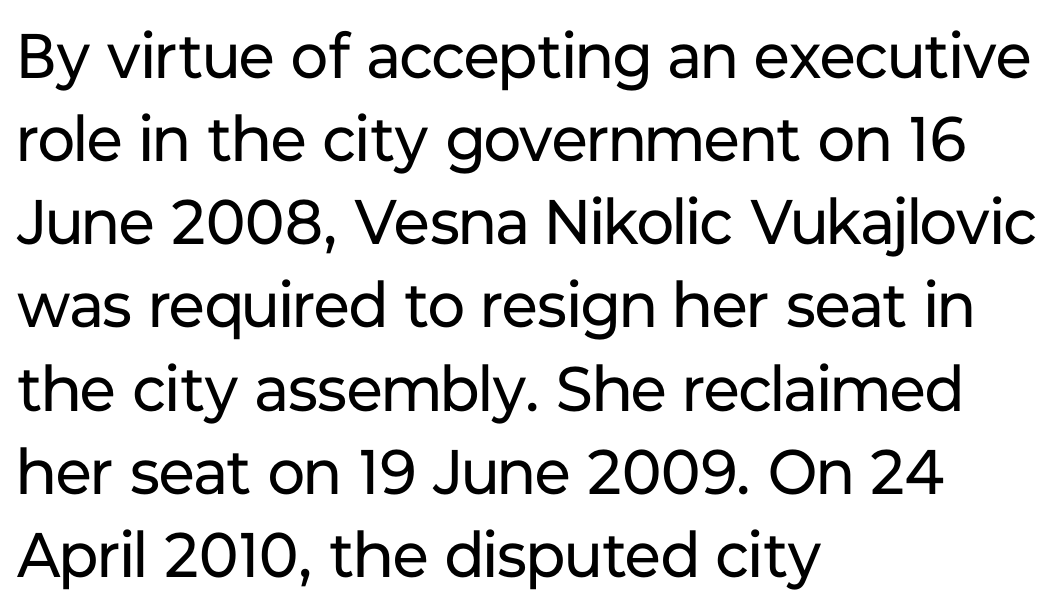
{"serif": "no", "italic": "no", "bold": "no", "weight": "regular", "width": "normal", "stroke_contrast": "low", "x_height": "medium", "monospaced": "no", "underline": "no", "align": "left", "line_spacing": "normal", "line_spacing_ratio": 1.32, "letter_spacing": "normal", "letter_spacing_em": 0.0, "glyph_px": 63}
